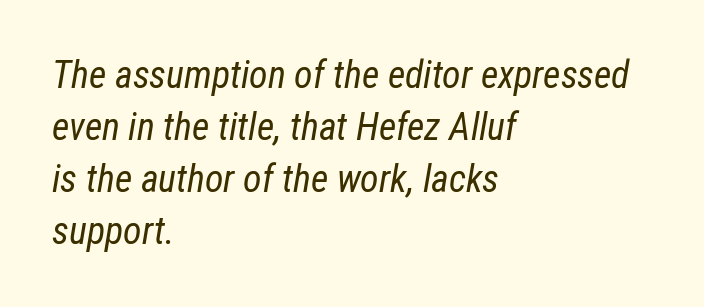
The axis of the letterforms is tilted away from vertical. Baseline-to-baseline distance is the conventional proportion of letter height. The cut favours lightness, reaching ordinary text weight at its darkest. This rendering uses left alignment, leaving the right contour irregular. Proportional: the letters do not fall into vertical columns. The baseline area is clear.
